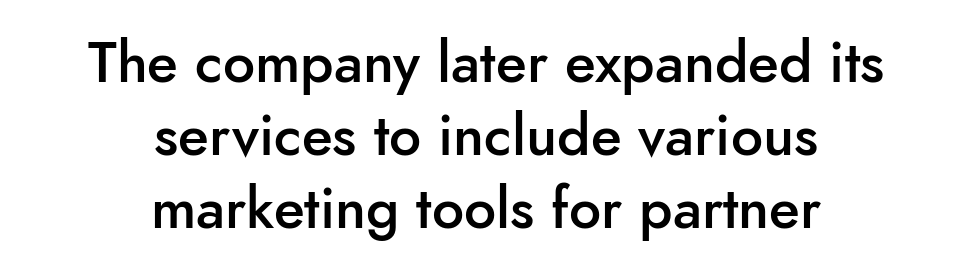
A typesetter would call this proportional, since set widths differ per character. Tall strokes in this sample are plumb rather than angled. A centered setting, common on invitations and titles, is used for this passage. Weight check: semibold — heavier than regular, not quite bold. No word sits above an underline.
